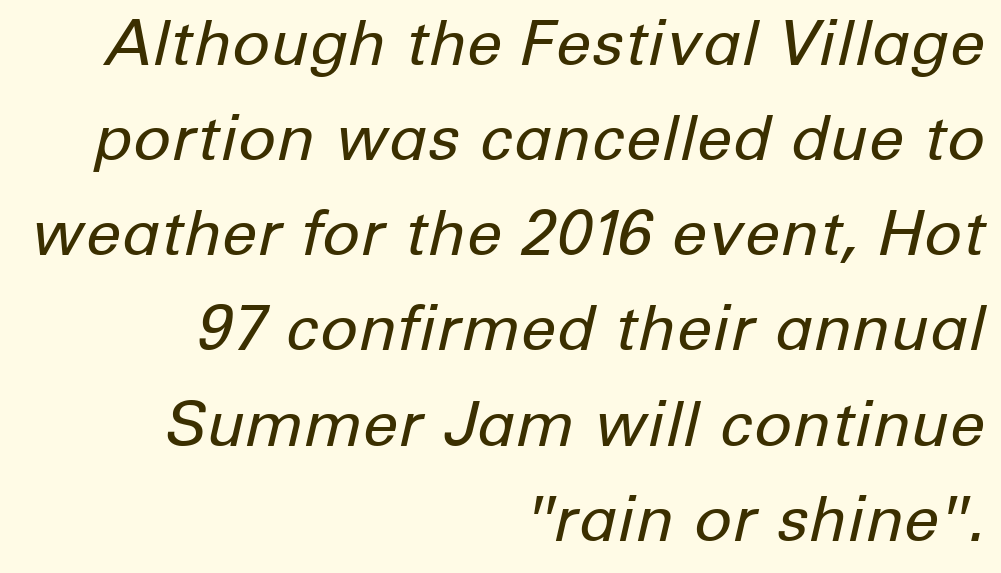
Q: Is the text bold? A: No.
Q: Is the text italic (slanted)? A: Yes, it leans right by about 12 degrees.
Q: Is the text underlined? A: No.
Q: How is the paragraph aligned? A: Right-aligned.
Q: Is the spacing between letters normal or unusually wide? A: Normal.
Q: Is the spacing between lines tight, normal or loose? A: Normal.
Q: Width (condensed, normal, or wide)? A: Normal.
Q: Stroke contrast? A: Low.
Q: x-height? A: Medium.
Q: Monospaced? A: No.
